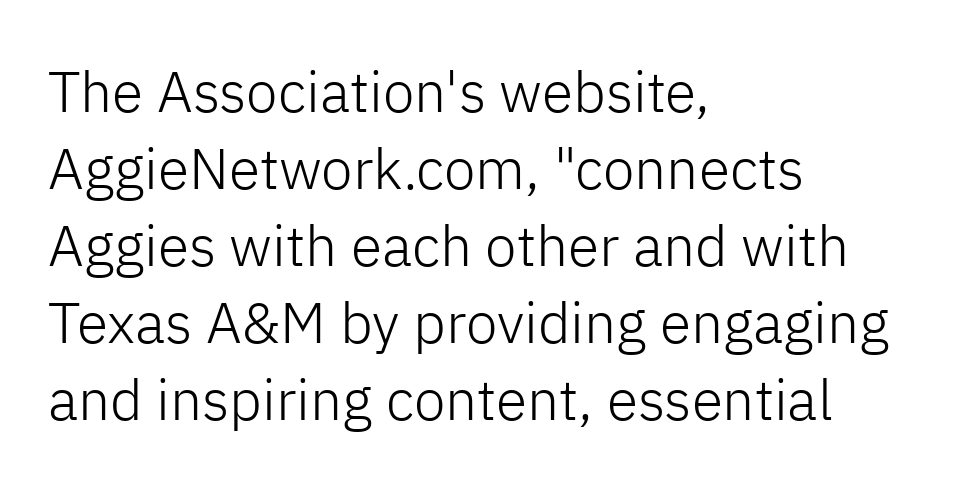
The image shows 57 px light sans-serif type, upright; set left-aligned, normal line spacing (1.35x), normal letter spacing, not underlined; low stroke contrast and a medium x-height.
